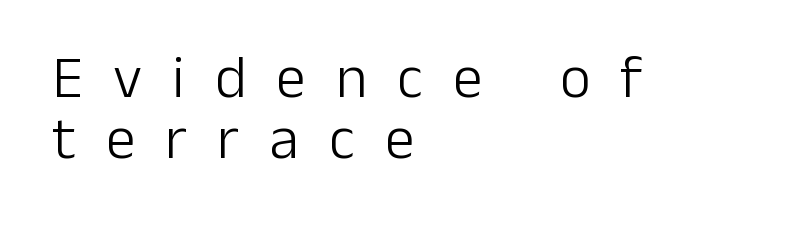
{"serif": "no", "italic": "no", "bold": "no", "weight": "light", "width": "normal", "stroke_contrast": "low", "x_height": "medium", "monospaced": "no", "underline": "no", "align": "left", "line_spacing": "tight", "line_spacing_ratio": 1.01, "letter_spacing": "wide", "letter_spacing_em": 0.5, "glyph_px": 60}
